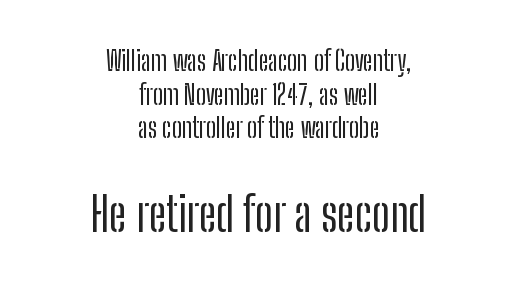
{"serif": "no", "italic": "no", "width": "condensed", "stroke_contrast": "low", "x_height": "medium", "monospaced": "no", "underline": "no", "align": "center", "line_spacing": "normal", "line_spacing_ratio": 1.25, "letter_spacing": "normal", "letter_spacing_em": 0.0, "larger_block": "second", "size_ratio": 1.78, "glyph_px": 48}
